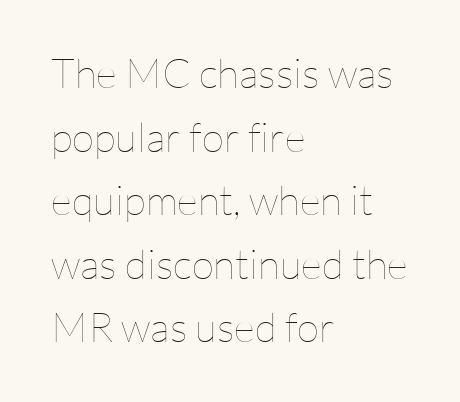
This rendering features lettering with no underline. Left-aligned paragraph, ragged on the right. Between one letter and the next there's only the usual sliver of space. The passage shown is typed in a proportional face where columns would drift. This is not heavy type; no bold has been used.
